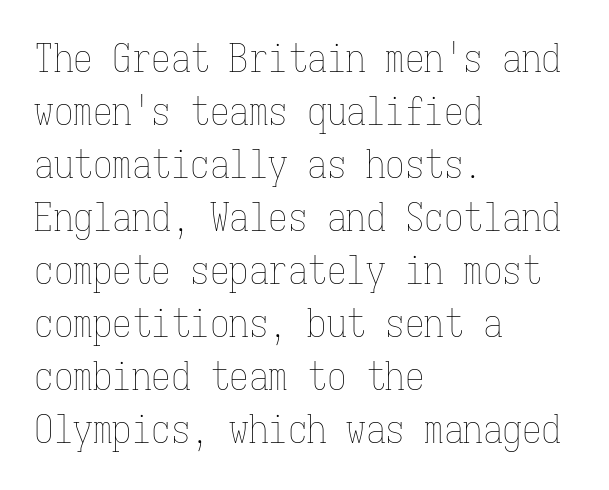
Q: Is the text bold? A: No.
Q: Is the text italic (slanted)? A: No, it is upright.
Q: Is the text underlined? A: No.
Q: How is the paragraph aligned? A: Left-aligned.
Q: Is the spacing between letters normal or unusually wide? A: Normal.
Q: Is the spacing between lines tight, normal or loose? A: Normal.
Q: Width (condensed, normal, or wide)? A: Condensed.
Q: Stroke contrast? A: Low.
Q: x-height? A: Medium.
Q: Monospaced? A: Yes.
